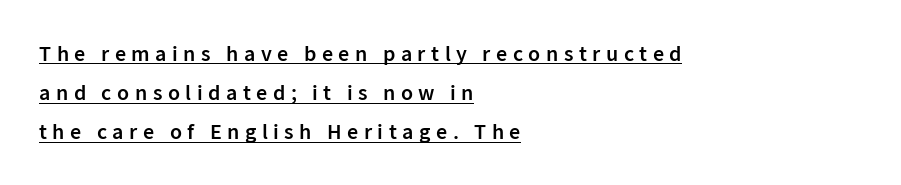
Q: Is the text bold? A: Semi-bold.
Q: Is the text italic (slanted)? A: No, it is upright.
Q: Is the text underlined? A: Yes.
Q: How is the paragraph aligned? A: Left-aligned.
Q: Is the spacing between letters normal or unusually wide? A: Unusually wide.
